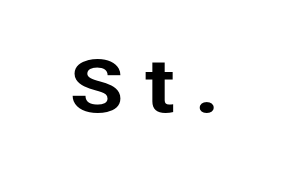
The face used here is proportionally spaced, like ordinary book or web type. The area under the type is left untouched. Do the letters lean? They stand straight. There is plenty of visible air inserted between adjacent glyphs.
